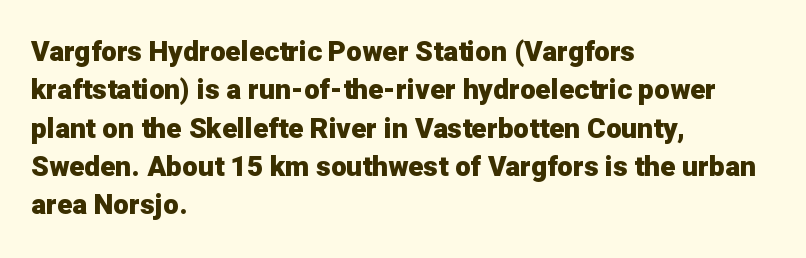
A typesetter would call this zero additional tracking. Bare-footed words on every line. The rag falls on the right side of this text block. Note: no serifs on the glyphs.
